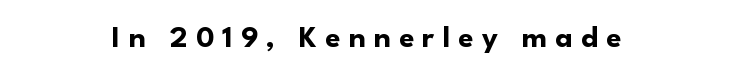
The image shows 31 px bold sans-serif type, upright; set centered, unusually wide letter spacing (+0.26 em), not underlined; low stroke contrast and a small x-height.
